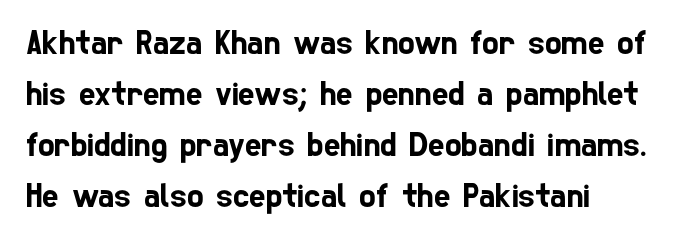
The letters sit at their default tracking, neither squeezed nor spread. Grotesque or geometric, the face here clearly has no serifs. Spacing verdict: proportional, widths tailored to each character. The rows are spaced the way most documents space them. The foot of each line stays bare and open.
